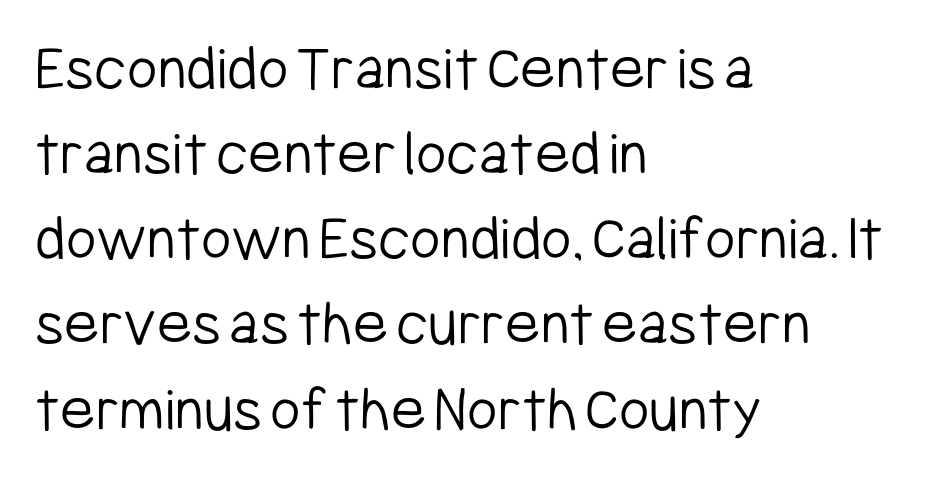
Q: Is the text bold? A: No.
Q: Is the text italic (slanted)? A: No, it is upright.
Q: Is the typeface a serif or a sans-serif typeface? A: Sans-serif.
Q: Is the text underlined? A: No.
Q: How is the paragraph aligned? A: Left-aligned.
Q: Is the spacing between letters normal or unusually wide? A: Normal.
Q: Is the spacing between lines tight, normal or loose? A: Normal.
Q: Width (condensed, normal, or wide)? A: Condensed.
Q: Stroke contrast? A: Low.
Q: x-height? A: Medium.
Q: Monospaced? A: No.
